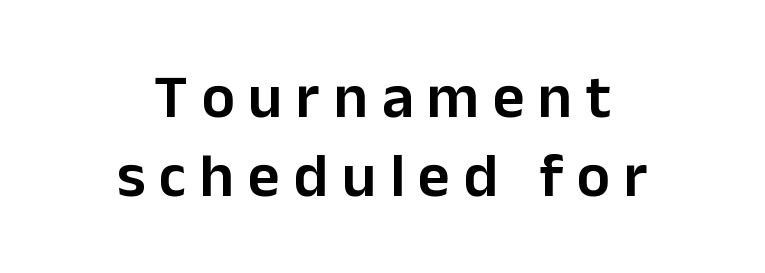
{"serif": "no", "italic": "no", "bold": "semi", "weight": "semibold", "width": "normal", "stroke_contrast": "low", "x_height": "medium", "monospaced": "no", "underline": "no", "align": "center", "line_spacing": "normal", "line_spacing_ratio": 1.27, "letter_spacing": "wide", "letter_spacing_em": 0.22, "glyph_px": 62}
